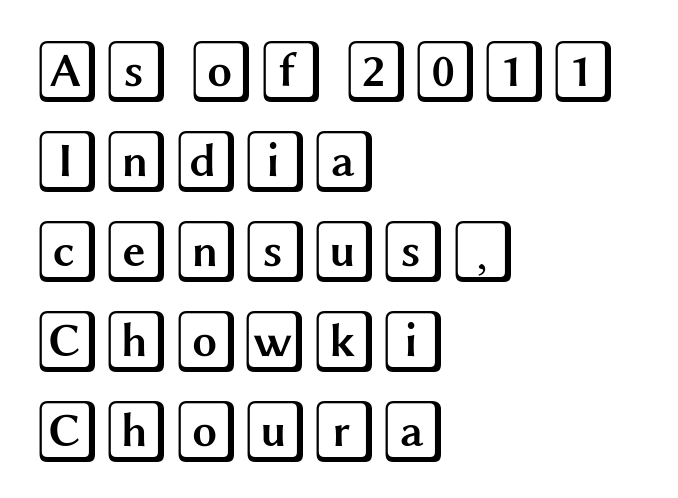
{"italic": "no", "width": "wide", "x_height": "large", "underline": "no", "align": "left", "line_spacing": "normal", "line_spacing_ratio": 1.43, "letter_spacing": "normal", "letter_spacing_em": 0.0, "glyph_px": 63}
